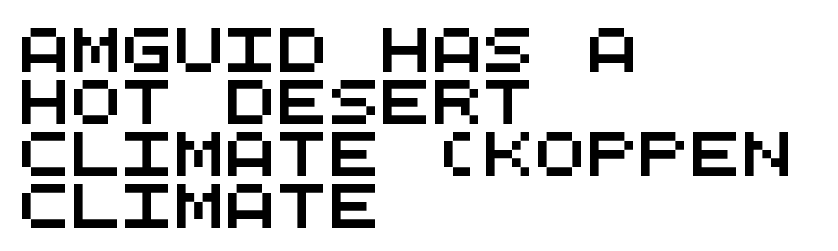
These lines are rendered in a fixed-pitch font. The tracking reads as untouched default to a designer's eye. Line beginnings align vertically; line endings do not. No word sits above an underline. This is sans-serif lettering, the kind often seen on screens and signage.
